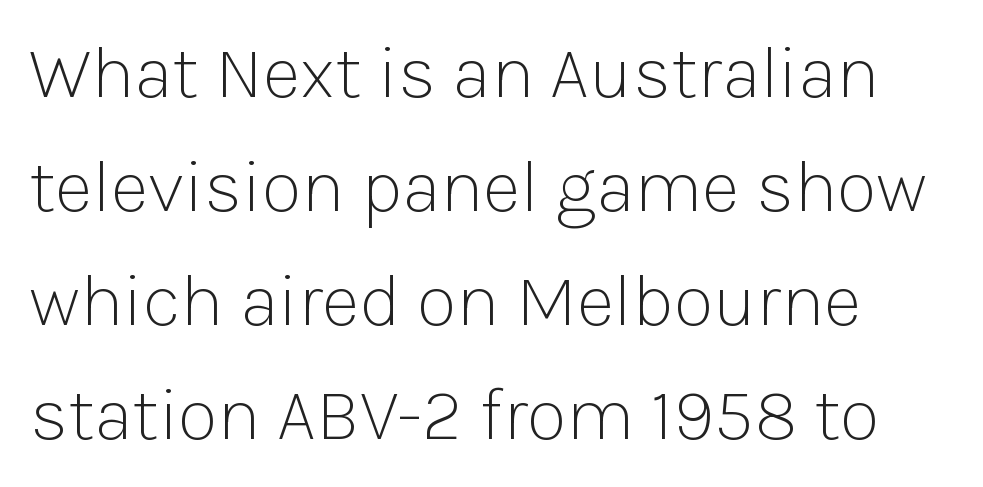
The image shows 74 px light sans-serif type, upright; set left-aligned, normal line spacing (1.54x), normal letter spacing, not underlined; low stroke contrast and a medium x-height.
